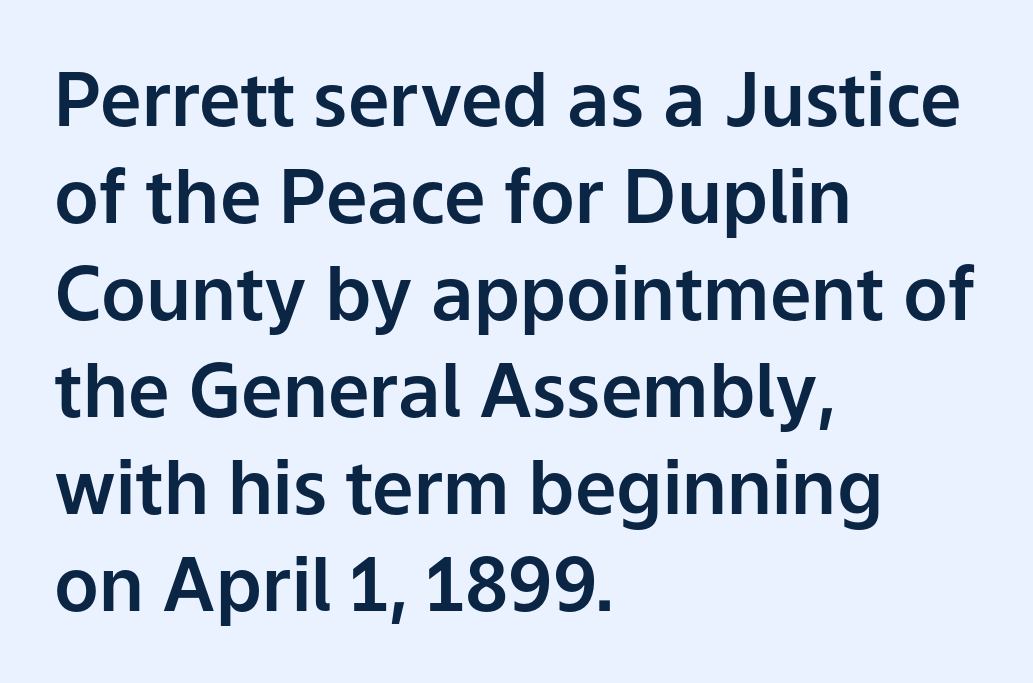
The image shows 74 px sans-serif type, upright; set left-aligned, normal line spacing (1.31x), normal letter spacing, not underlined; low stroke contrast and a medium x-height.
